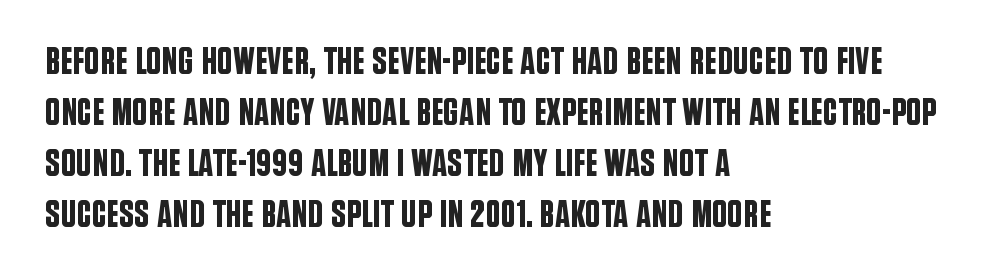
Q: Is the text italic (slanted)? A: No, it is upright.
Q: Is the typeface a serif or a sans-serif typeface? A: Sans-serif.
Q: Is the text underlined? A: No.
Q: How is the paragraph aligned? A: Left-aligned.
Q: Is the spacing between letters normal or unusually wide? A: Normal.
Q: Is the spacing between lines tight, normal or loose? A: Normal.
Q: Width (condensed, normal, or wide)? A: Condensed.
Q: Stroke contrast? A: Low.
Q: x-height? A: Large.
Q: Monospaced? A: No.
